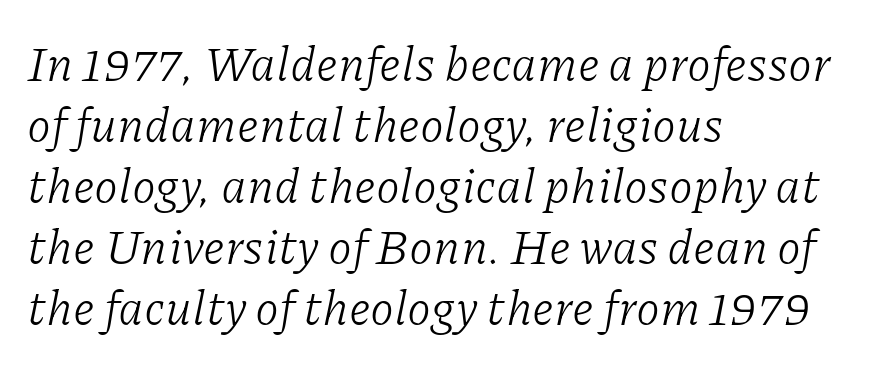
Varying glyph widths throughout — classic text-font behaviour. Anything drawn beneath the words? Only blank space. Leading matches the norm, producing a regular column. In terms of letterform style, serifs are clearly present. One-word summary of the alignment: left.
